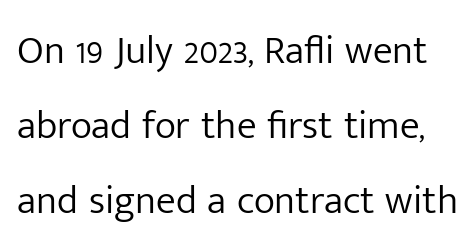
The image shows 40 px light sans-serif type, upright; set line spacing 1.87x, normal letter spacing, not underlined; low stroke contrast and a medium x-height.
